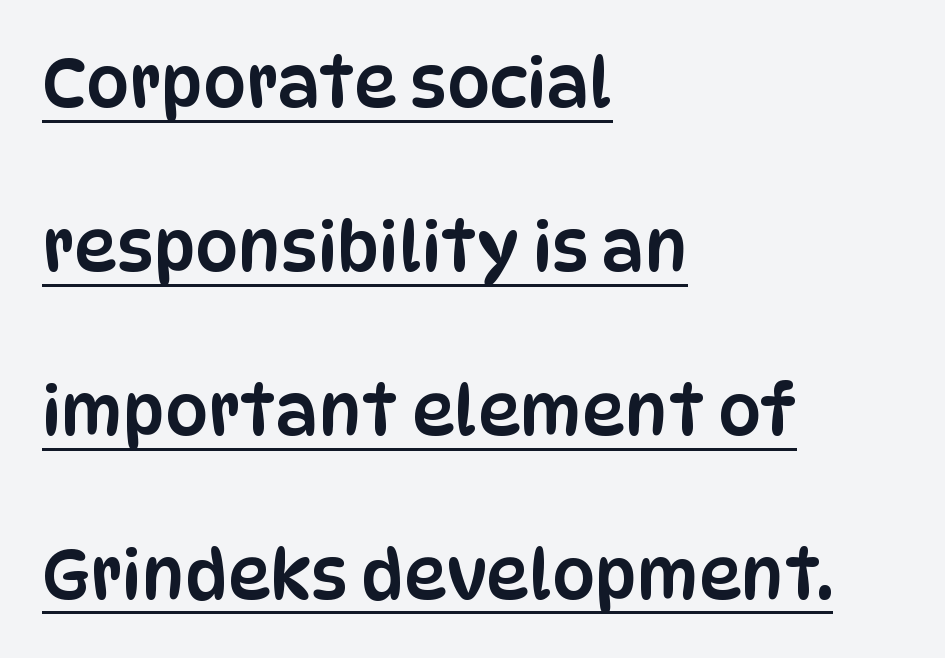
The face used here is proportionally spaced, like ordinary book or web type. The passage is arranged the way most books set body copy — flush left. The words here are underlined. This is the regular roman posture of the typeface. Serifs: no, the terminals of the letterforms are clean.
